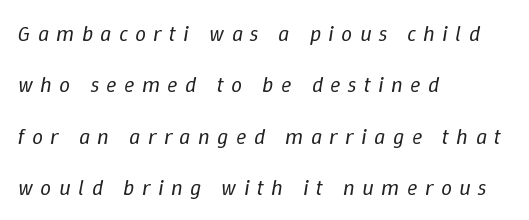
The image shows 22 px text type, italic (leaning right); set left-aligned, loose line spacing (2.33x), unusually wide letter spacing (+0.33 em), not underlined.
